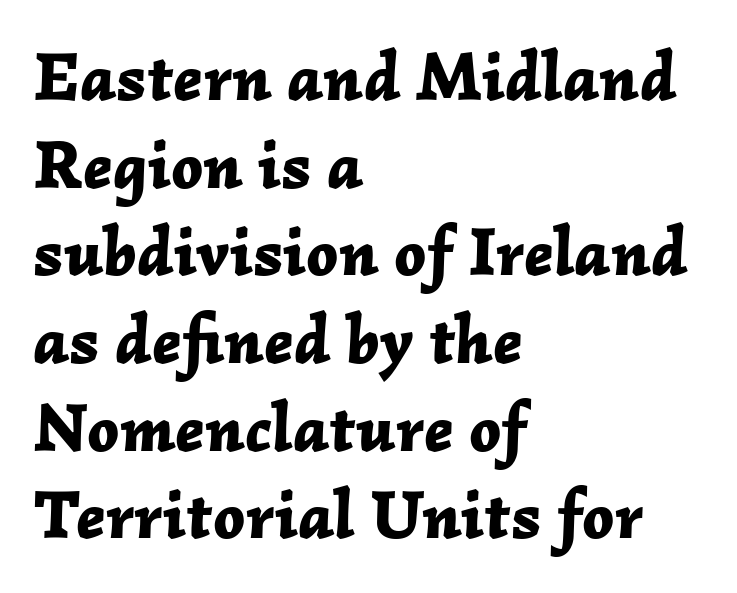
{"italic": "yes", "lean": "right", "slant_degrees": 2, "bold": "yes", "weight": "bold", "width": "normal", "stroke_contrast": "low", "x_height": "medium", "monospaced": "no", "underline": "no", "align": "left", "line_spacing": "normal", "line_spacing_ratio": 1.27, "letter_spacing": "normal", "letter_spacing_em": 0.0, "glyph_px": 69}
